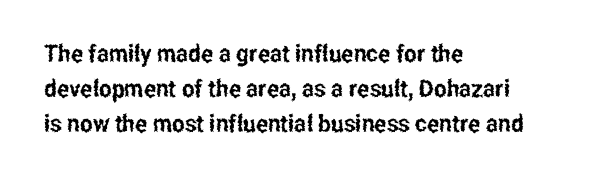
This sample keeps an unexceptional amount of space between lines. These lines keep a tight, regular rhythm from letter to letter. Every stem runs plumb, perpendicular to the baseline. Reading down the block, your eye returns to a fixed left position each line. The string is rendered with underlining switched off.
